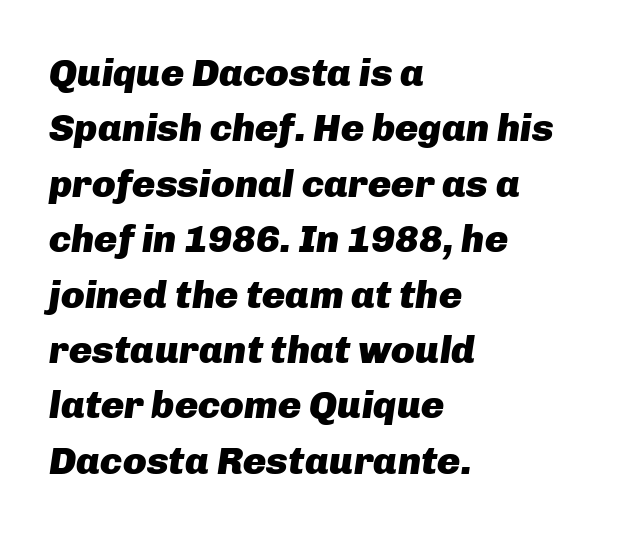
The image shows 39 px heavy type, italic (leaning right); set left-aligned, normal line spacing (1.42x), normal letter spacing, not underlined; low stroke contrast and a medium x-height.
